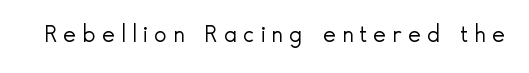
The image shows 24 px text type, upright; set unusually wide letter spacing (+0.26 em), not underlined.
